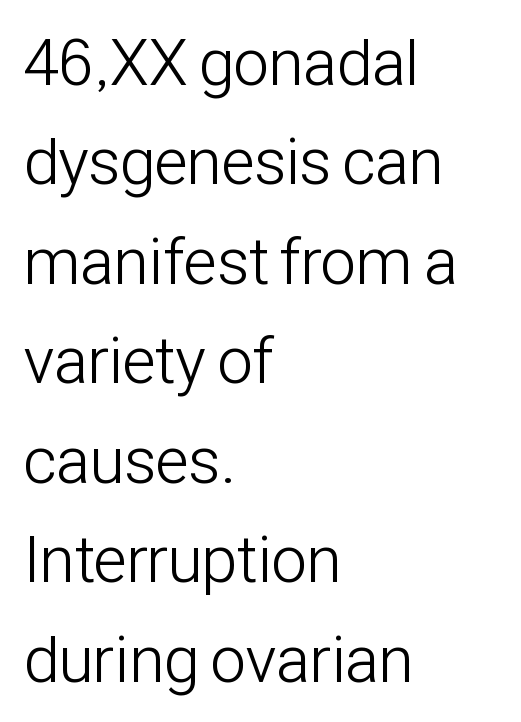
{"serif": "no", "italic": "no", "bold": "no", "weight": "light", "width": "condensed", "stroke_contrast": "low", "x_height": "medium", "monospaced": "no", "underline": "no", "align": "left", "line_spacing": "normal", "line_spacing_ratio": 1.53, "letter_spacing": "normal", "letter_spacing_em": 0.0, "glyph_px": 65}
